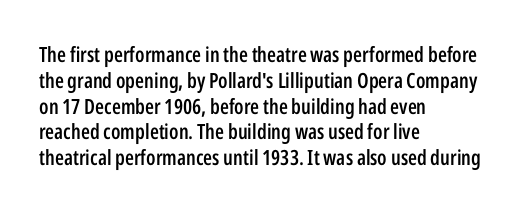
Weight: semibold (demi). Clear beneath every line of the passage. Nothing unusual about the tracking: characters are spaced as the font intends. Notice how the stems are strictly vertical — no italics here. This sample is left-justified, so line endings fall wherever the words run out.
